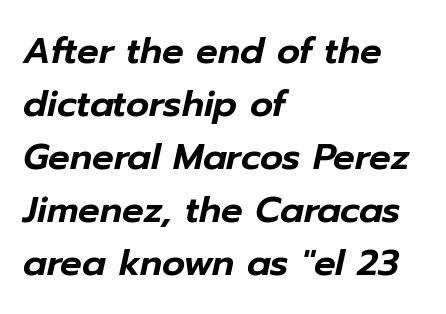
The image shows 36 px text type, italic (leaning right); set left-aligned, normal line spacing (1.47x), normal letter spacing, not underlined; low stroke contrast and a medium x-height.
